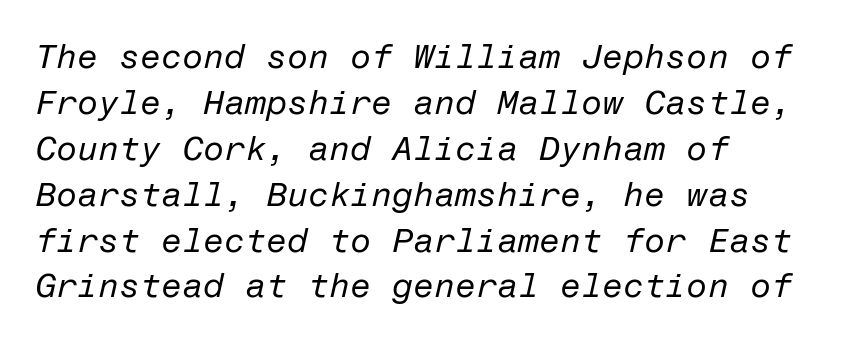
The rendering anchors every line to the left-hand side. Normally led — the rows are evenly, conventionally spaced. You could call the tracking neutral — neither tight nor loose. The passage shown leans; its letterforms are oblique.
